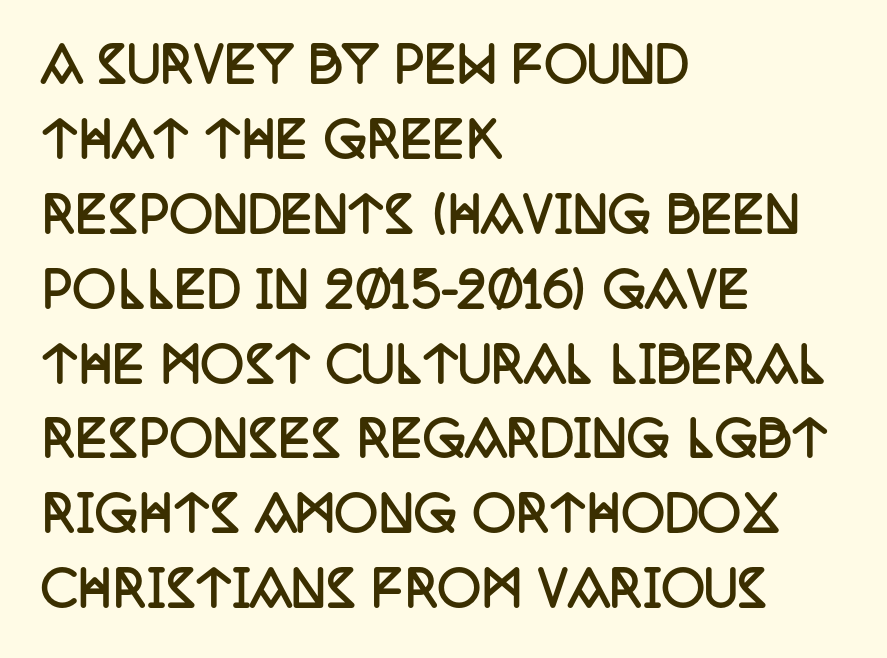
Emphasis by weight is at full strength: bold. The type sits square on the baseline with zero lean. Type style note: has serifs. Check under the words: just untouched page.
